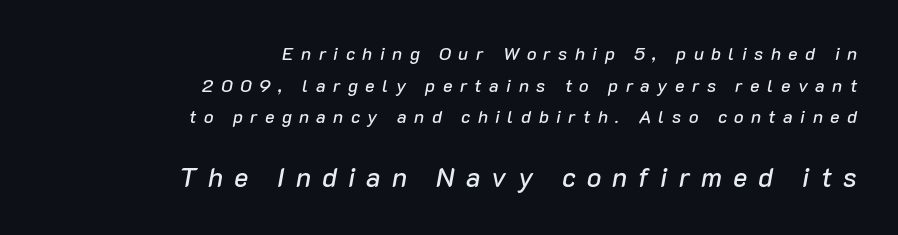
{"italic": "yes", "lean": "right", "slant_degrees": 10, "underline": "no", "align": "right", "line_spacing_ratio": 1.76, "letter_spacing": "wide", "letter_spacing_em": 0.41, "larger_block": "second", "size_ratio": 1.5, "glyph_px": 27}
